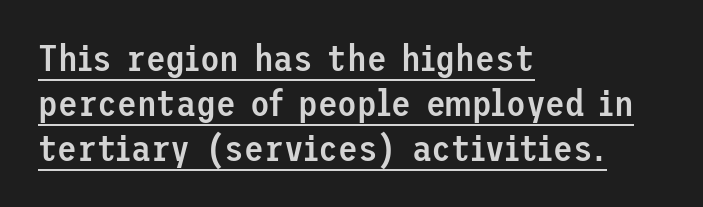
{"serif": "no", "italic": "no", "bold": "semi", "weight": "semibold", "width": "normal", "stroke_contrast": "low", "x_height": "medium", "underline": "yes", "align": "left", "line_spacing": "normal", "line_spacing_ratio": 1.25, "letter_spacing": "normal", "letter_spacing_em": 0.0, "glyph_px": 36}
